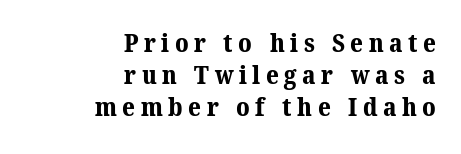
The image shows 25 px bold type; set right-aligned, normal line spacing (1.28x), unusually wide letter spacing (+0.22 em), not underlined.
